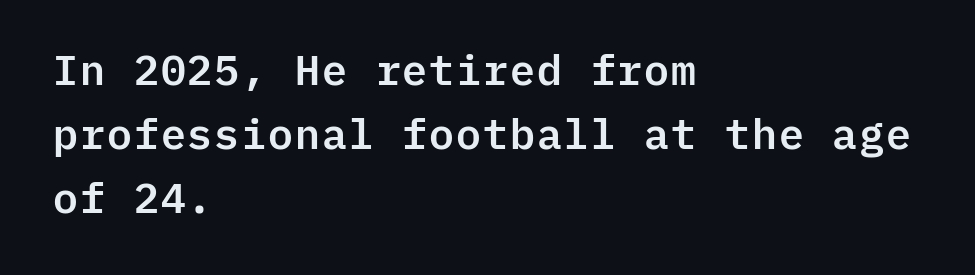
Leading: standard. Observe the ordinary spacing: letters are neighbours, not strangers. Anything drawn beneath the words? Only blank space. The glyphs in this specimen are sans serif. Characters remain perfectly vertical along every line.
